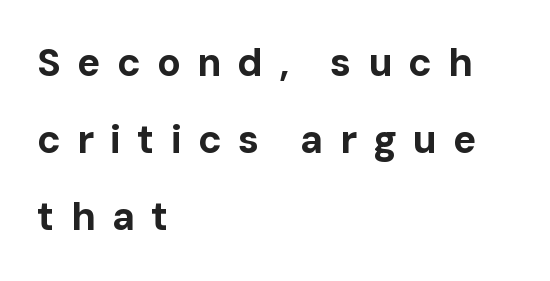
{"serif": "no", "italic": "no", "bold": "yes", "weight": "bold", "width": "normal", "stroke_contrast": "low", "x_height": "medium", "monospaced": "no", "underline": "no", "align": "left", "line_spacing": "loose", "line_spacing_ratio": 1.98, "letter_spacing": "wide", "letter_spacing_em": 0.41, "glyph_px": 39}
